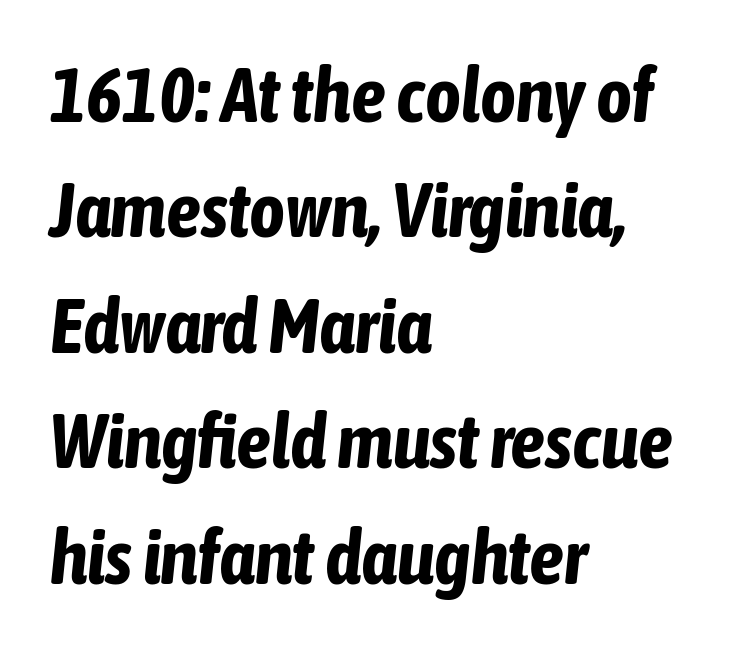
The image shows 77 px bold, condensed type, italic (leaning right); set left-aligned, normal line spacing (1.5x), normal letter spacing, not underlined; low stroke contrast and a medium x-height.
